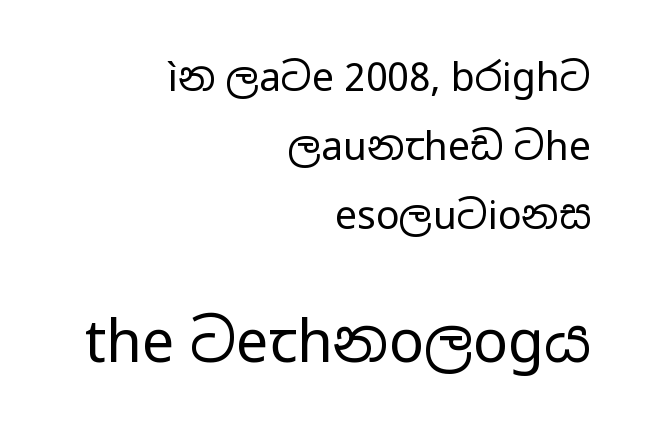
Q: Is the text bold? A: No.
Q: Is the text italic (slanted)? A: No, it is upright.
Q: Is the typeface a serif or a sans-serif typeface? A: Sans-serif.
Q: Is the text underlined? A: No.
Q: How is the paragraph aligned? A: Right-aligned.
Q: Is the spacing between letters normal or unusually wide? A: Normal.
Q: Which block of text is set in a larger size, the first (top) or the second (bottom)? A: The second (bottom) one.
Q: Width (condensed, normal, or wide)? A: Wide.
Q: Stroke contrast? A: Low.
Q: x-height? A: Medium.
Q: Monospaced? A: No.
